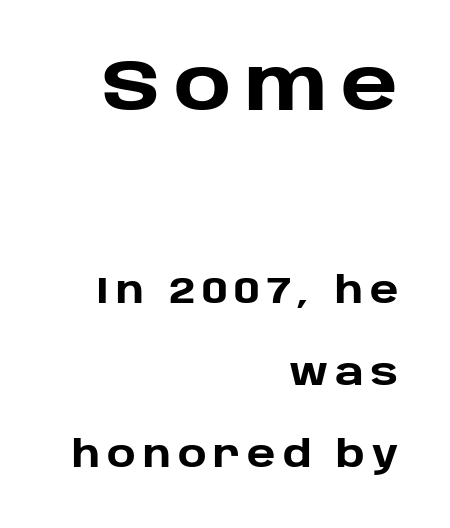
The image shows 72 px heavy sans-serif type, upright; set right-aligned, loose line spacing (2.28x), not underlined; the first (top) block is 2.0x larger; low stroke contrast and a large x-height.
